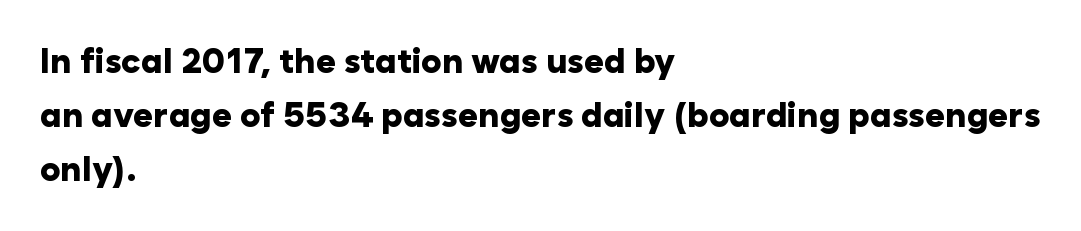
Each word holds together tightly as a unit, with standard inter-letter gaps. Left-aligned paragraph, ragged on the right. Students, this is bold: see how much ink each stroke carries. Descenders are the only things crossing below the line. Look at the bottom of the vertical strokes: they stop flat, with no serifs. The rows are spaced the way most documents space them.
